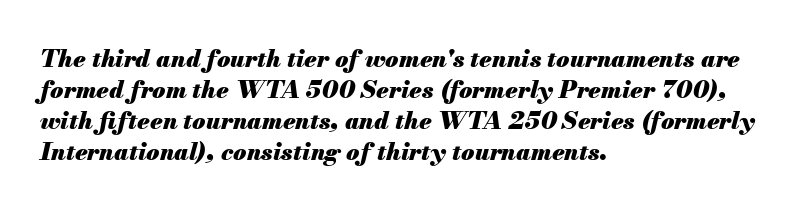
Q: Is the text bold? A: Yes.
Q: Is the text italic (slanted)? A: Yes, it leans right by about 13 degrees.
Q: Is the text underlined? A: No.
Q: How is the paragraph aligned? A: Left-aligned.
Q: Is the spacing between letters normal or unusually wide? A: Normal.
Q: Is the spacing between lines tight, normal or loose? A: Normal.
